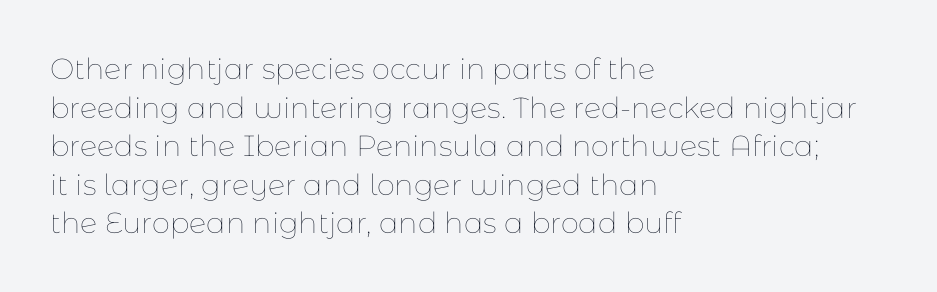
Q: Is the text bold? A: No.
Q: Is the text italic (slanted)? A: No, it is upright.
Q: Is the text underlined? A: No.
Q: How is the paragraph aligned? A: Left-aligned.
Q: Is the spacing between letters normal or unusually wide? A: Normal.
Q: Is the spacing between lines tight, normal or loose? A: Normal.
Q: Width (condensed, normal, or wide)? A: Normal.
Q: Stroke contrast? A: Low.
Q: x-height? A: Medium.
Q: Monospaced? A: No.
